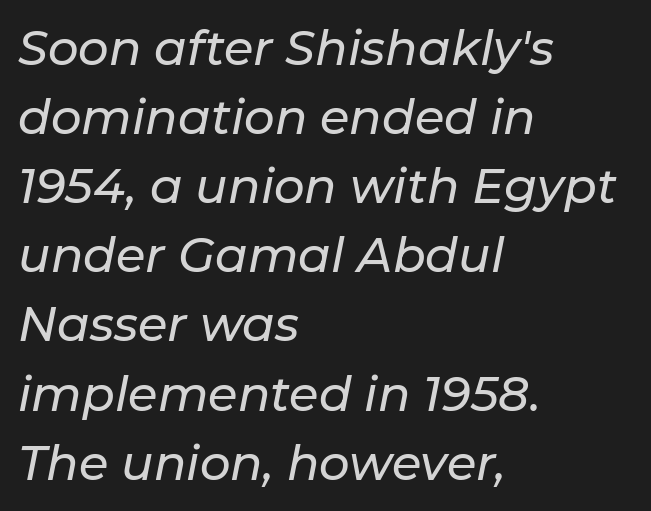
The image shows 48 px text type, italic (leaning right); set left-aligned, normal line spacing (1.44x), normal letter spacing, not underlined; low stroke contrast and a medium x-height.
